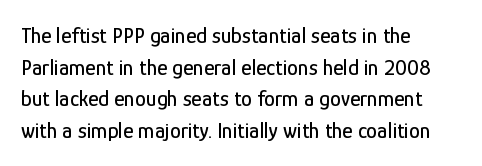
{"italic": "no", "underline": "no", "align": "left", "line_spacing": "normal", "line_spacing_ratio": 1.44, "letter_spacing": "normal", "letter_spacing_em": 0.0, "glyph_px": 22}
